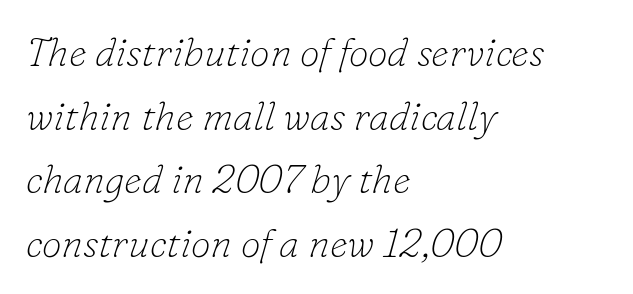
Q: Is the text bold? A: No.
Q: Is the text italic (slanted)? A: Yes, it leans right by about 16 degrees.
Q: Is the typeface a serif or a sans-serif typeface? A: Serif.
Q: Is the text underlined? A: No.
Q: How is the paragraph aligned? A: Left-aligned.
Q: Is the spacing between letters normal or unusually wide? A: Normal.
Q: Is the spacing between lines tight, normal or loose? A: Normal.
Q: Width (condensed, normal, or wide)? A: Normal.
Q: Stroke contrast? A: Low.
Q: x-height? A: Small.
Q: Monospaced? A: No.
